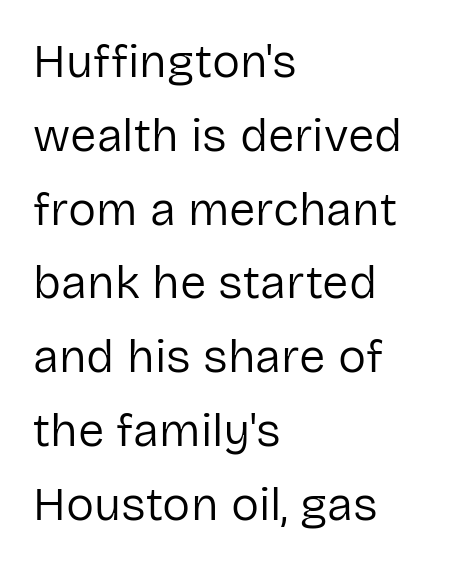
{"serif": "no", "italic": "no", "bold": "no", "weight": "regular", "width": "normal", "stroke_contrast": "low", "x_height": "medium", "monospaced": "no", "underline": "no", "align": "left", "line_spacing": "normal", "line_spacing_ratio": 1.57, "letter_spacing": "normal", "letter_spacing_em": 0.0, "glyph_px": 47}
